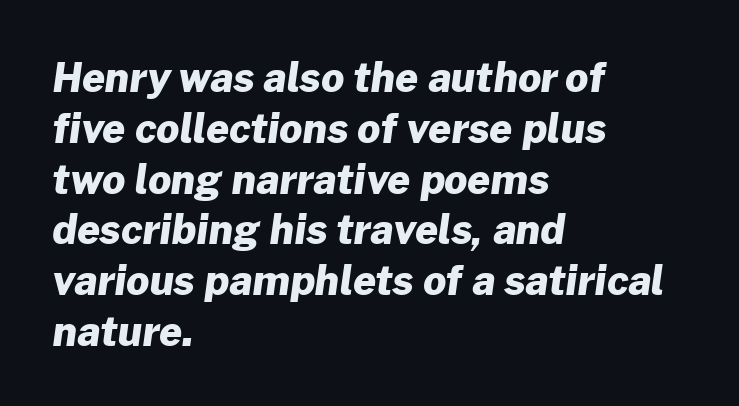
Observe the absence of serifs on each vertical stroke in this sample. Looks like regular typesetting: each glyph gets only the width it needs. Its strokes are broad and dark, the hallmark of bold type. Letter spacing: default. The text block is weighted toward the left margin, trailing off unevenly rightward. Decoration check: the copy has no underline.
